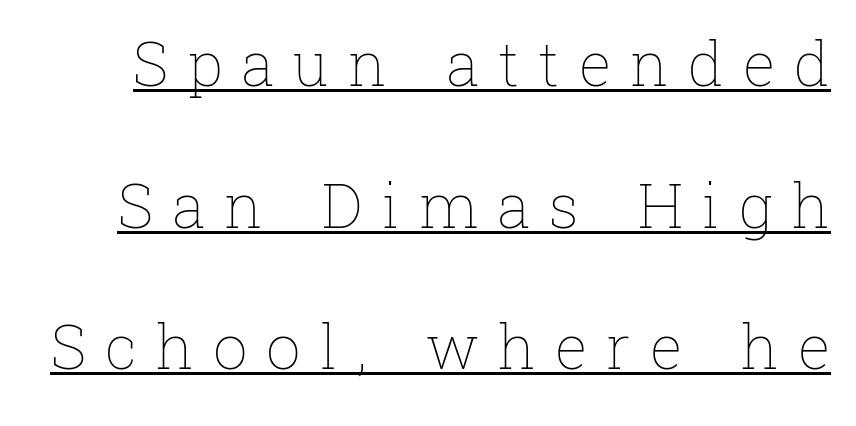
Like a heading marked for emphasis, these lines bear an underscore. Baseline-to-baseline distance is far greater than the letter height. Weight: not bold — regular or lighter. The rendering uses natural spacing where letterforms have individual widths. Display-style spreading of the glyphs; the letterfit is very open.
